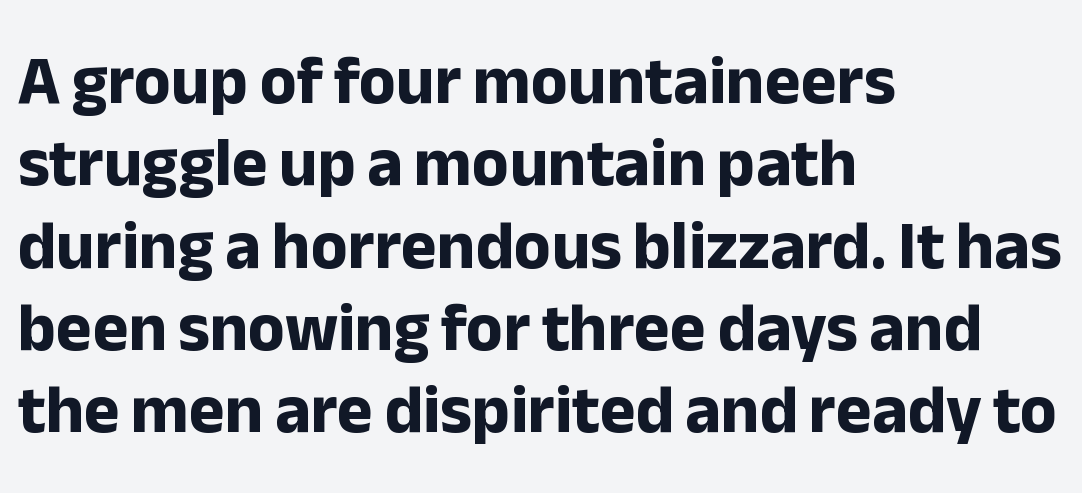
The image shows 68 px bold sans-serif type, upright; set left-aligned, line spacing 1.21x, normal letter spacing, not underlined; low stroke contrast and a medium x-height.
